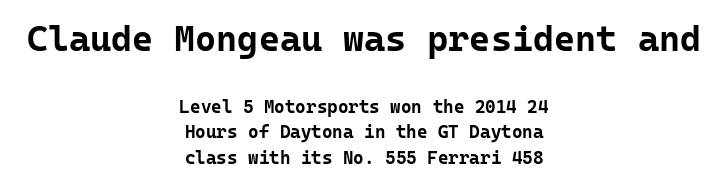
The text was rendered using a sans face with plain stroke endings. The characters look thick and weighty, a clear bold. Leading matches the norm, producing a regular column. Where is the straight margin? There isn't one; the lines are centered.
